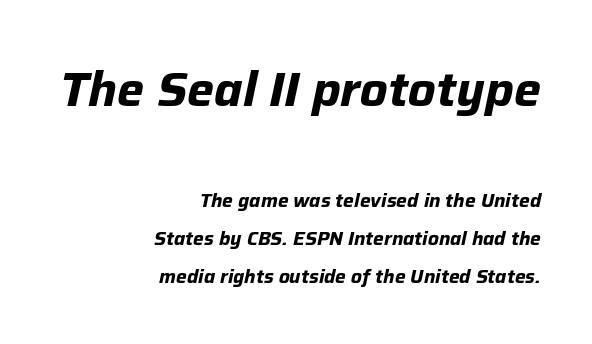
Q: Is the text bold? A: Yes.
Q: Is the text italic (slanted)? A: Yes, it leans right by about 12 degrees.
Q: Is the text underlined? A: No.
Q: How is the paragraph aligned? A: Right-aligned.
Q: Is the spacing between letters normal or unusually wide? A: Normal.
Q: Is the spacing between lines tight, normal or loose? A: Loose.
Q: Which block of text is set in a larger size, the first (top) or the second (bottom)? A: The first (top) one.
Q: Width (condensed, normal, or wide)? A: Normal.
Q: Stroke contrast? A: Low.
Q: x-height? A: Medium.
Q: Monospaced? A: No.
